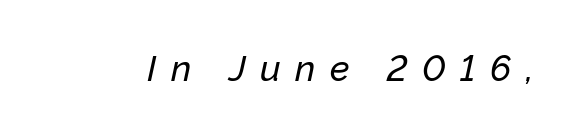
Q: Is the text italic (slanted)? A: Yes, it leans right by about 12 degrees.
Q: Is the text underlined? A: No.
Q: Is the spacing between letters normal or unusually wide? A: Unusually wide.
Q: Width (condensed, normal, or wide)? A: Normal.
Q: Stroke contrast? A: Low.
Q: x-height? A: Medium.
Q: Monospaced? A: No.
